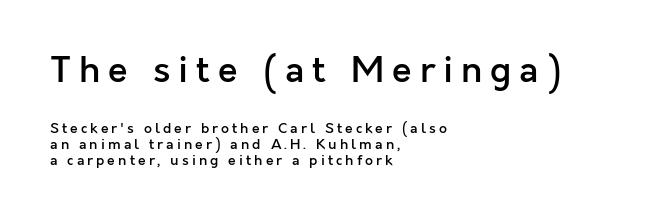
The image shows 36 px semibold sans-serif type, upright; set left-aligned, tight line spacing (1.14x), unusually wide letter spacing (+0.22 em), not underlined; the first (top) block is 2.57x larger; a medium x-height.
